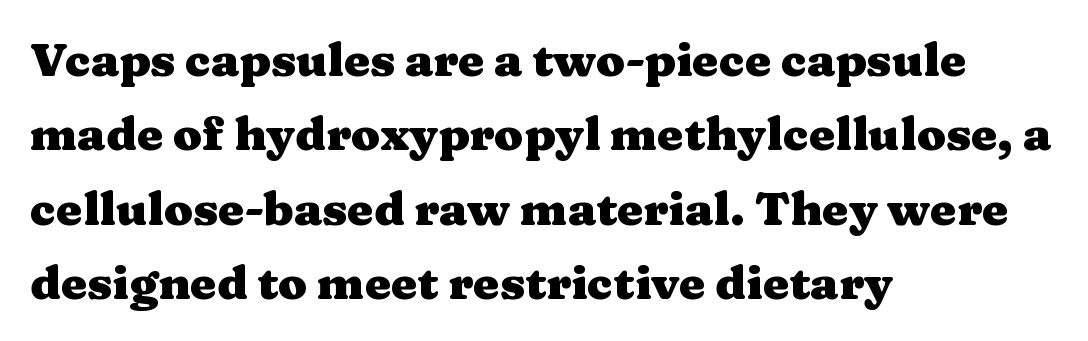
Is the block centered? No — it sits flush against the left margin. The passage shown has conventional tracking throughout. The font's upright variant was chosen for this text. Letterform terminals end in serifs throughout the passage.
